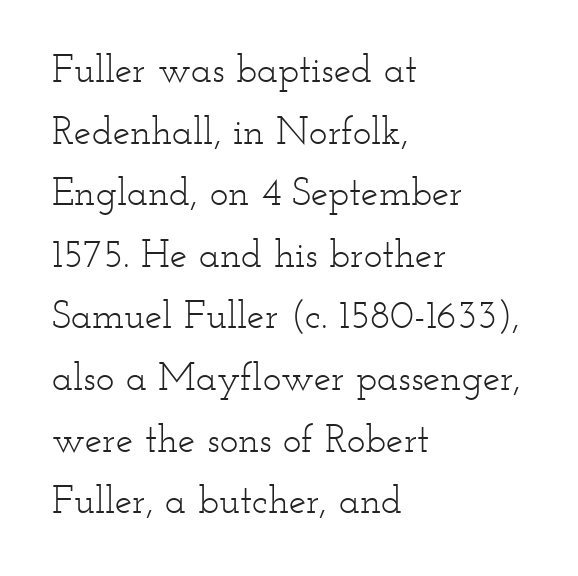
The image shows 39 px light, wide serif type, upright; set left-aligned, normal line spacing (1.58x), normal letter spacing, not underlined; low stroke contrast and a small x-height.
